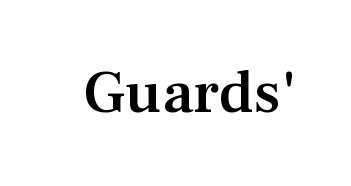
The image shows 61 px semibold serif type, upright; set normal letter spacing, not underlined; medium stroke contrast and a medium x-height.
